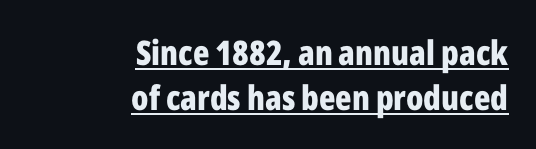
The image shows 34 px bold, condensed sans-serif type, upright; set right-aligned, normal line spacing (1.33x), normal letter spacing, underlined; low stroke contrast and a medium x-height.
